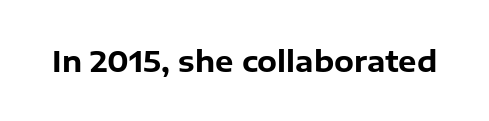
The image shows 29 px bold sans-serif type, upright; set normal letter spacing, not underlined; low stroke contrast and a medium x-height.
